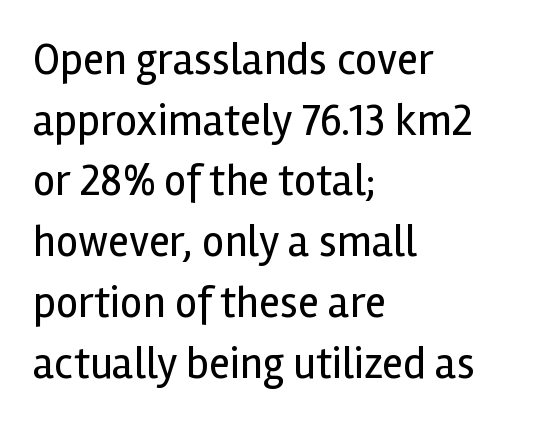
The passage shown is typeset with a sans-serif family. This rendering uses left alignment, leaving the right contour irregular. The passage shown stacks its lines at a standard gap. Letter spacing: default. The passage shown is not underscored anywhere. It's the straight-up-and-down kind of type.
